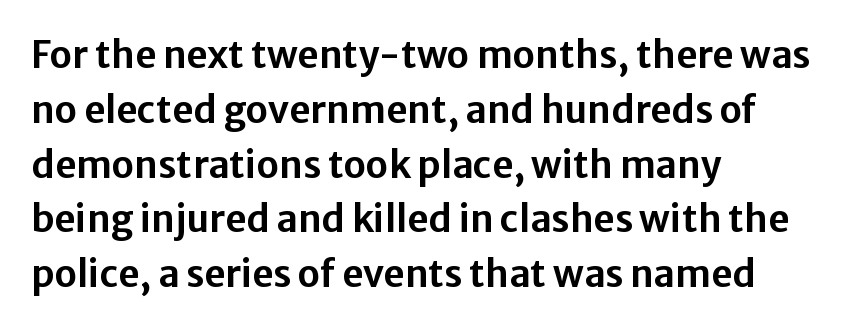
The image shows 37 px sans-serif type, upright; set left-aligned, normal line spacing (1.48x), normal letter spacing, not underlined; low stroke contrast and a medium x-height.
